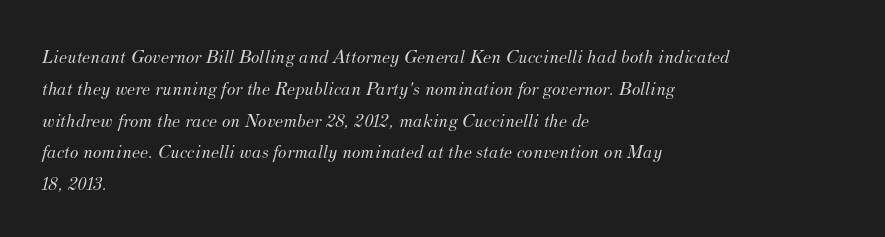
The image shows 20 px text type, italic (leaning right); set left-aligned, normal line spacing (1.59x), normal letter spacing, not underlined.
